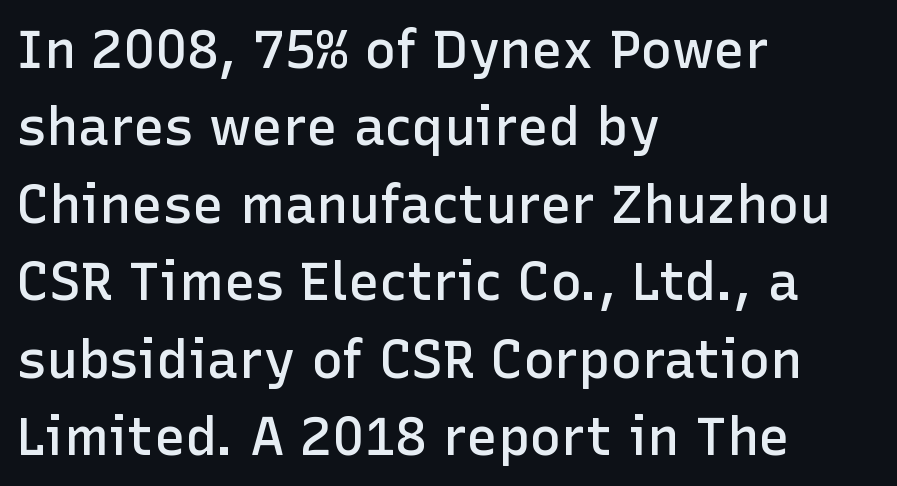
The image shows 53 px semibold sans-serif type, upright; set left-aligned, normal line spacing (1.46x), normal letter spacing, not underlined; low stroke contrast and a medium x-height.
